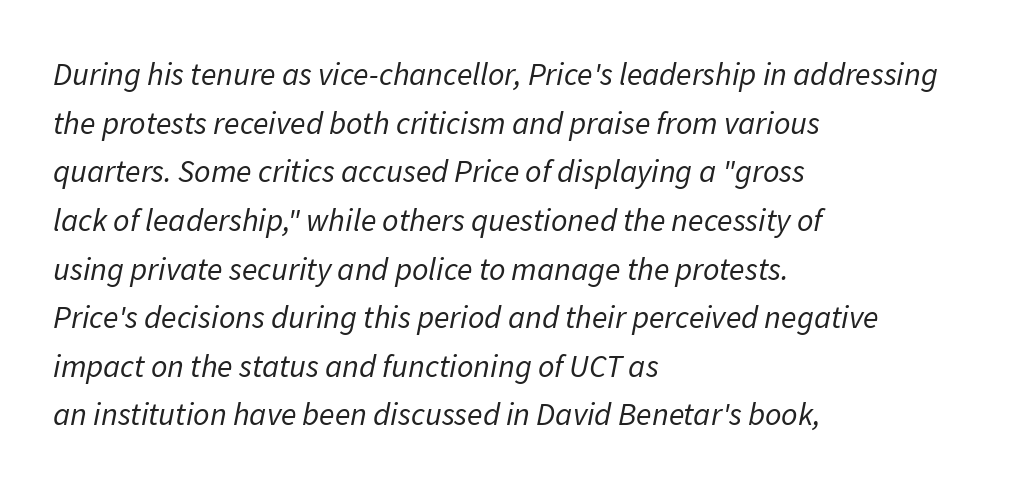
{"italic": "yes", "lean": "right", "slant_degrees": 11, "bold": "no", "weight": "regular", "width": "normal", "stroke_contrast": "low", "x_height": "medium", "monospaced": "no", "underline": "no", "align": "left", "line_spacing": "normal", "line_spacing_ratio": 1.52, "letter_spacing": "normal", "letter_spacing_em": 0.0, "glyph_px": 32}
